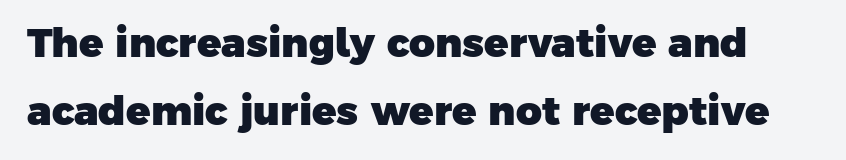
The image shows 40 px heavy sans-serif type; set normal line spacing (1.69x), normal letter spacing, not underlined; low stroke contrast and a medium x-height.
